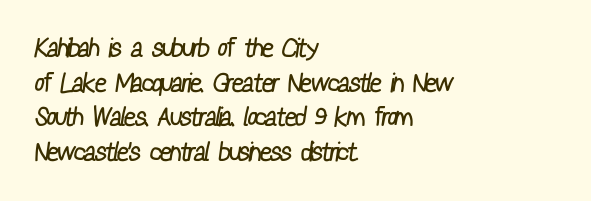
{"bold": "no", "underline": "no", "align": "left", "line_spacing": "normal", "line_spacing_ratio": 1.33, "letter_spacing": "normal", "letter_spacing_em": 0.0, "glyph_px": 26}
